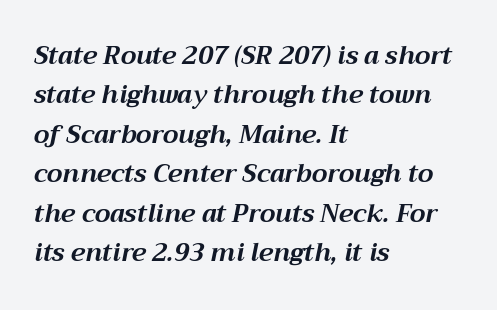
In terms of leading, this rendering sits right in the middle. Only glyphs here, with clear space below each row. Each word holds together tightly as a unit, with standard inter-letter gaps. The ragged edge is on the right, which tells us the setting is flush left.
